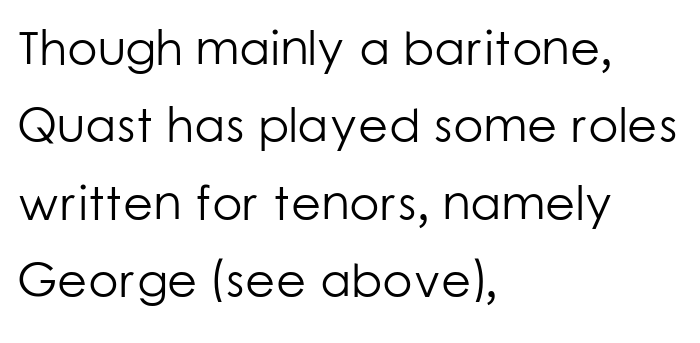
Q: Is the text bold? A: No.
Q: Is the text italic (slanted)? A: No, it is upright.
Q: Is the typeface a serif or a sans-serif typeface? A: Sans-serif.
Q: Is the text underlined? A: No.
Q: How is the paragraph aligned? A: Left-aligned.
Q: Is the spacing between letters normal or unusually wide? A: Normal.
Q: Is the spacing between lines tight, normal or loose? A: Normal.
Q: Width (condensed, normal, or wide)? A: Normal.
Q: Stroke contrast? A: Low.
Q: x-height? A: Medium.
Q: Monospaced? A: No.
